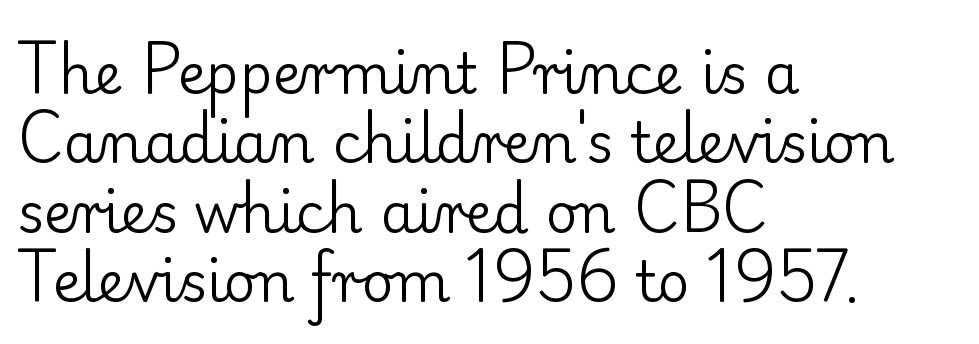
The image shows 56 px regular-weight serif type, upright; set left-aligned, line spacing 1.24x, normal letter spacing, not underlined; low stroke contrast and a small x-height.
